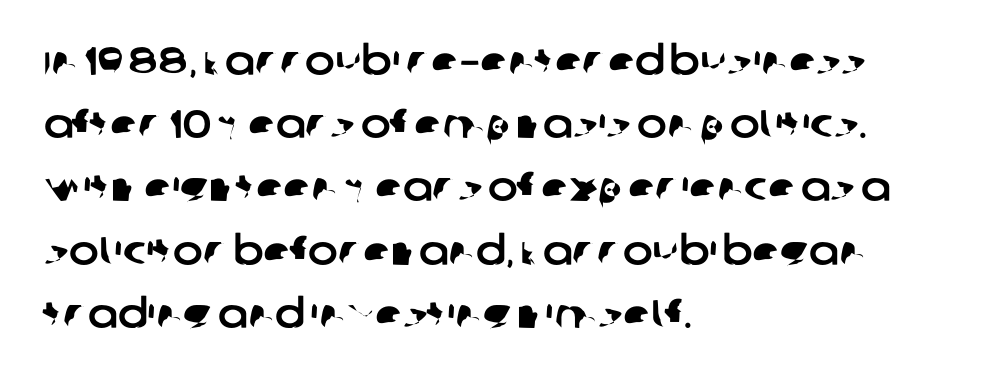
Letter spacing: default. Summary of vertical rhythm: regular, with standard interline spacing. The text block is weighted toward the left margin, trailing off unevenly rightward. Character widths vary here, with narrow letters taking less room than wide ones. Nothing sits at the stroke ends, so this counts as sans-serif. The words here are not underlined.
